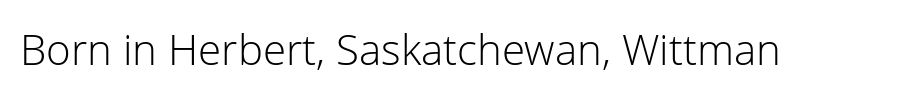
Descender tails drop into unmarked territory. The typeface chosen for these lines omits serifs. This is not heavy type; no bold has been used. Observe the ordinary spacing: letters are neighbours, not strangers. Tall strokes in this sample are plumb rather than angled.
